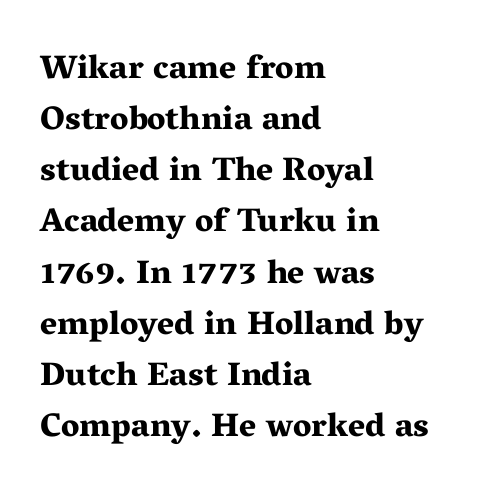
The image shows 33 px bold, wide serif type, upright; set left-aligned, normal line spacing (1.55x), normal letter spacing, not underlined; medium stroke contrast and a medium x-height.
